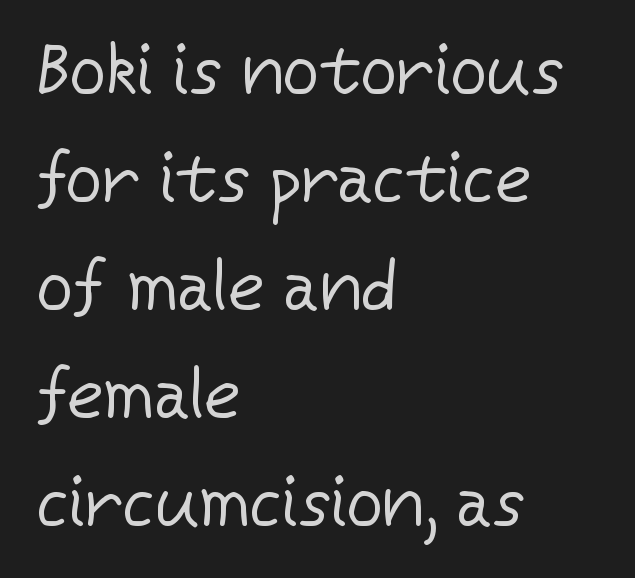
The designer left line spacing at the default. Do the characters align in a grid? No, the font is proportional. In CSS terms this would be text-align: left. Nothing sits at the stroke ends, so this counts as sans-serif. A typesetter would mark this as roman, not italic. There is no visible air inserted between adjacent glyphs.
